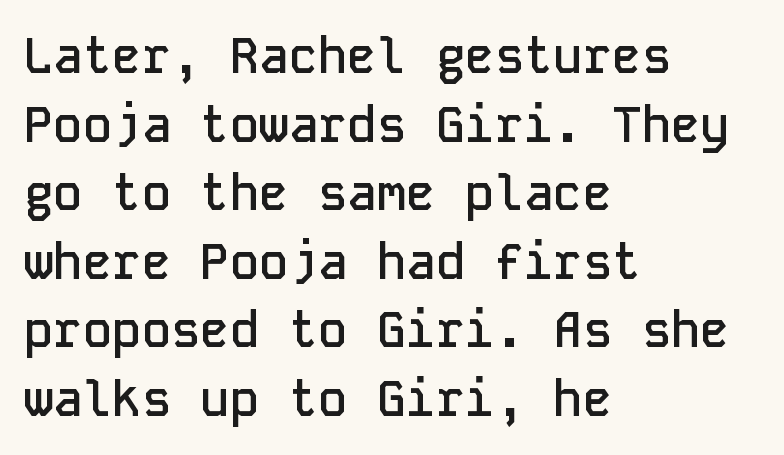
{"serif": "no", "italic": "no", "bold": "semi", "weight": "semibold", "width": "normal", "stroke_contrast": "low", "x_height": "medium", "monospaced": "yes", "underline": "no", "align": "left", "line_spacing": "normal", "line_spacing_ratio": 1.4, "letter_spacing": "normal", "letter_spacing_em": 0.0, "glyph_px": 49}
